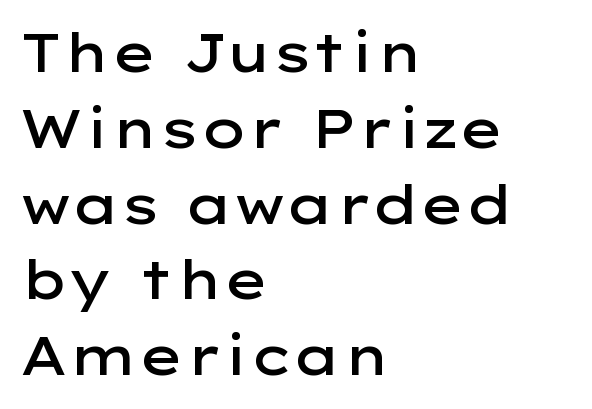
{"serif": "no", "italic": "no", "bold": "semi", "weight": "semibold", "width": "wide", "stroke_contrast": "low", "x_height": "medium", "monospaced": "no", "underline": "no", "align": "left", "line_spacing": "normal", "line_spacing_ratio": 1.43, "letter_spacing": "normal", "letter_spacing_em": 0.0, "glyph_px": 53}
